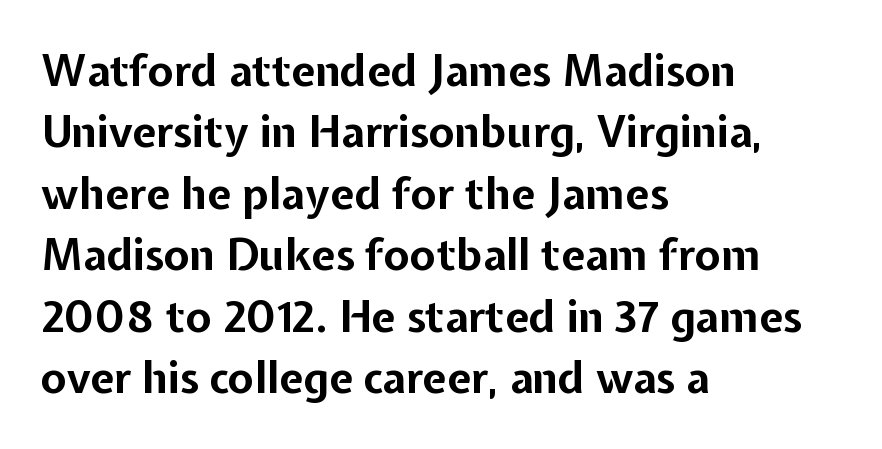
You can tell from the bare stems that sans-serif type was used. Descenders are the only things crossing below the line. A student would call this left alignment; a typographer would say flush left, rag right. Think of a printed novel: that variable character pitch is what you see here. Designer's note — italics off, roman on. Line spacing here is normal.
